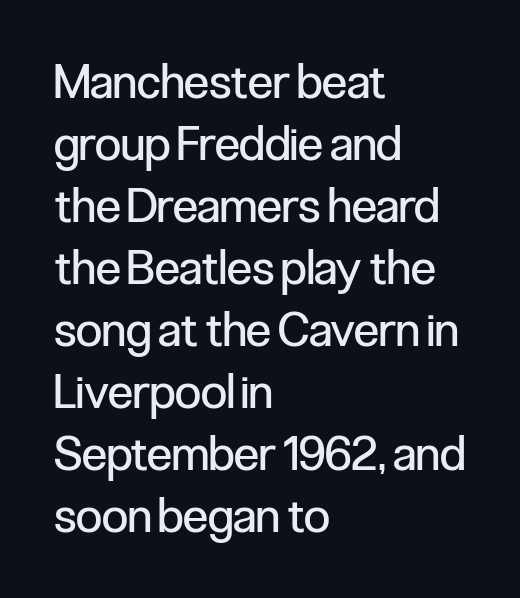
Compared with typical body copy, the letter spacing here is the same. Nothing sits at the stroke ends, so this counts as sans-serif. The face used here is proportionally spaced, like ordinary book or web type. Each stroke keeps to a modest, everyday thickness or less.
